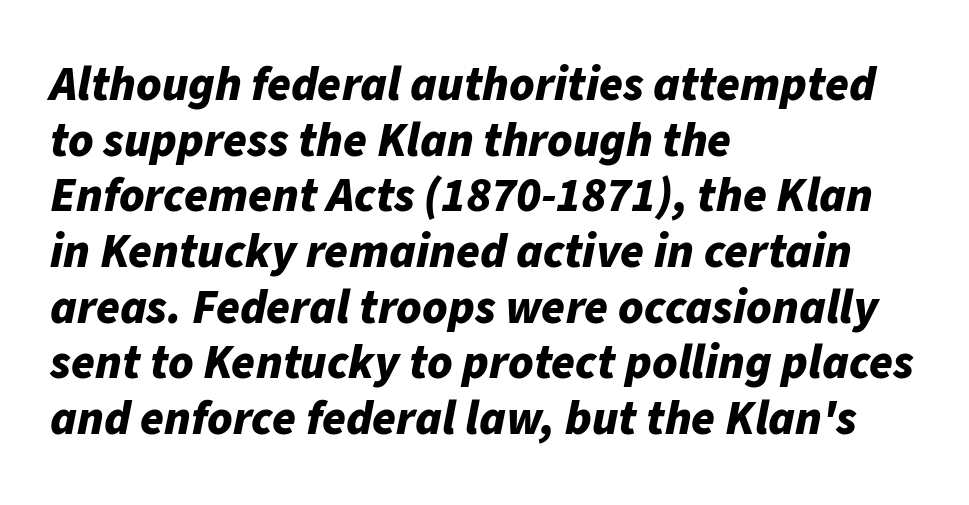
The image shows 48 px bold type, italic (leaning right); set left-aligned, line spacing 1.16x, normal letter spacing, not underlined; low stroke contrast and a medium x-height.
